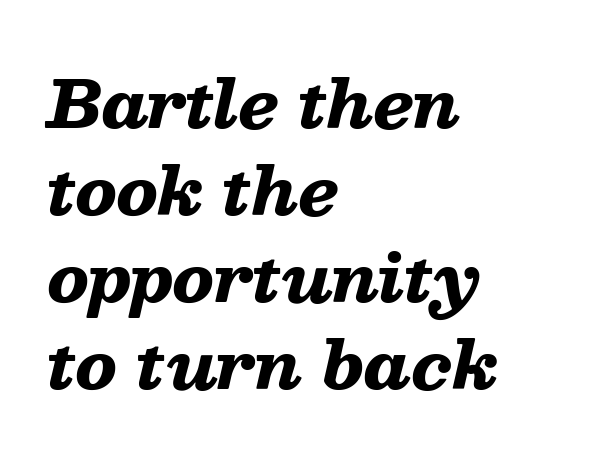
The image shows 64 px heavy, wide type, italic (leaning right); set left-aligned, normal line spacing (1.36x), normal letter spacing, not underlined; low stroke contrast and a medium x-height.
